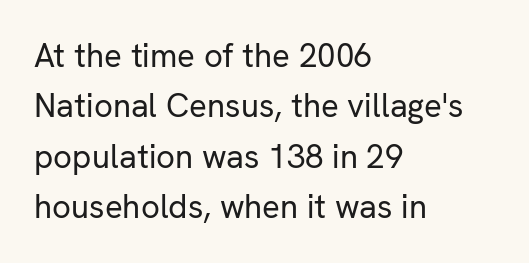
{"serif": "no", "italic": "no", "bold": "no", "weight": "regular", "width": "normal", "stroke_contrast": "low", "x_height": "medium", "monospaced": "no", "underline": "no", "align": "left", "line_spacing": "normal", "line_spacing_ratio": 1.53, "letter_spacing": "normal", "letter_spacing_em": 0.0, "glyph_px": 33}
